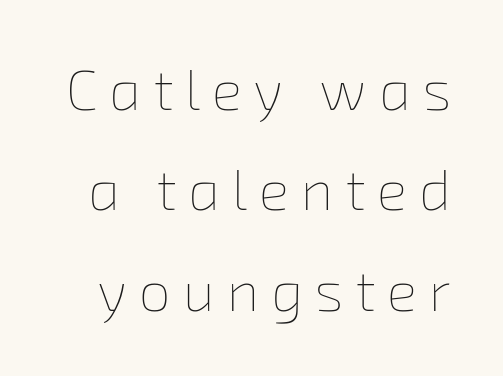
{"bold": "no", "weight": "thin", "width": "normal", "stroke_contrast": "low", "x_height": "medium", "monospaced": "no", "underline": "no", "line_spacing_ratio": 1.76, "letter_spacing": "wide", "letter_spacing_em": 0.21, "glyph_px": 57}
